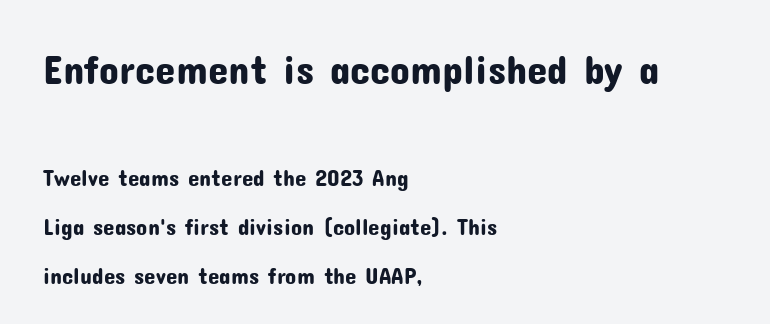
Look at the bottom of the vertical strokes: they stop flat, with no serifs. Horizontal alignment here is leftward, the default for most running prose. Does the bottom block carry the larger type? No, the top block does. Think of a printed novel: that variable character pitch is what you see here.
